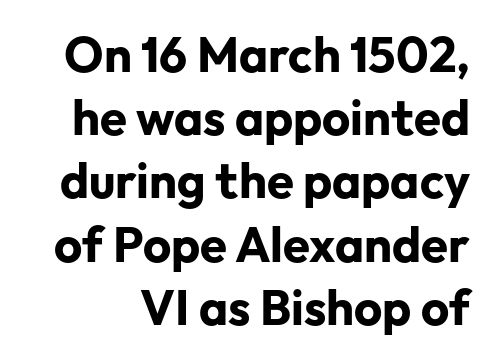
The image shows 49 px bold sans-serif type, upright; set normal line spacing (1.29x), normal letter spacing, not underlined; low stroke contrast and a medium x-height.
